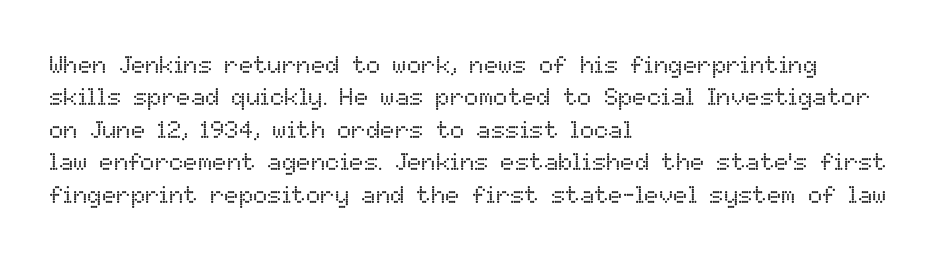
The typesetter chose a ragged-right arrangement here. In terms of letterspacing, this is plain default setting. Descenders hang freely into open space. A typesetter would call this leading conventional body-copy spacing. Stems and bowls with no extra thickness — not bold.
